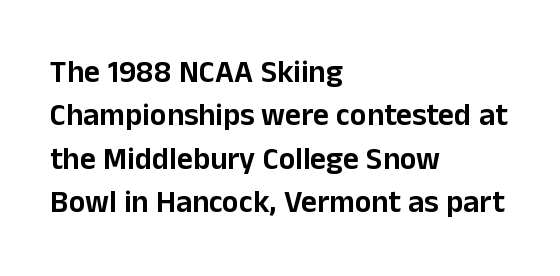
A roman cut, with each character standing at attention. The paragraph shown leans on its left margin. Check the space under the baseline: it is left empty. The face used here is proportionally spaced, like ordinary book or web type. The face used here is rendered with its standard letterfit. Compared with typical paragraphs, the rows here are spaced about the same.
